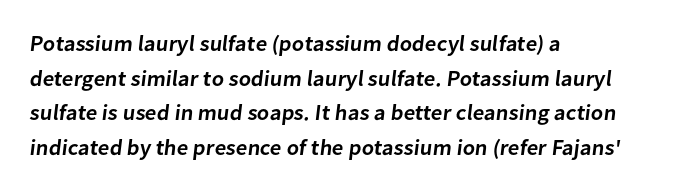
{"bold": "semi", "underline": "no", "align": "left", "line_spacing": "normal", "line_spacing_ratio": 1.57, "letter_spacing": "normal", "letter_spacing_em": 0.0, "glyph_px": 22}
